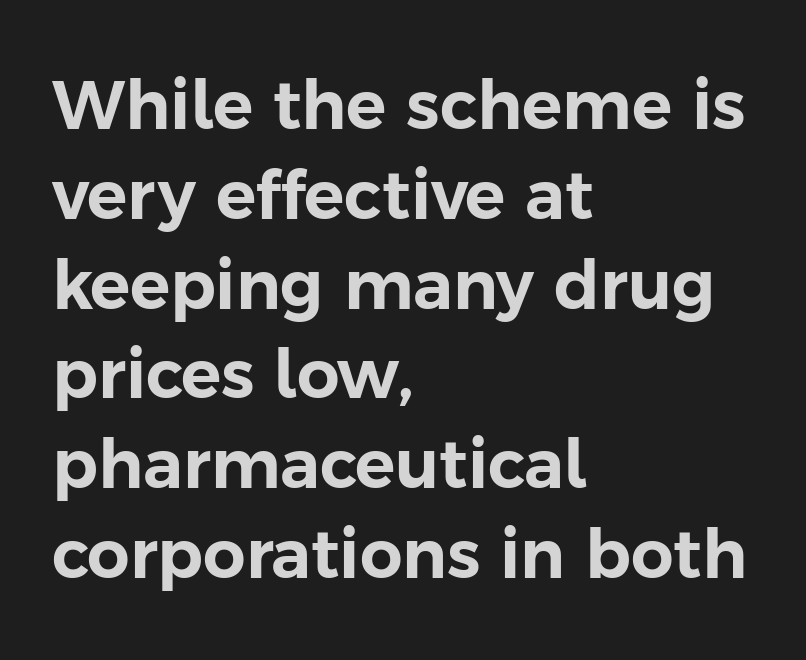
The image shows 67 px sans-serif type, upright; set left-aligned, normal line spacing (1.34x), normal letter spacing, not underlined; low stroke contrast and a medium x-height.
